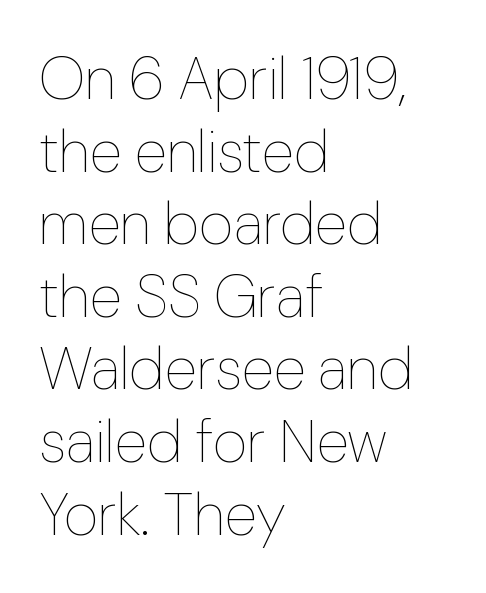
{"italic": "no", "bold": "no", "weight": "thin", "width": "normal", "stroke_contrast": "low", "x_height": "medium", "monospaced": "no", "underline": "no", "align": "left", "line_spacing_ratio": 1.21, "letter_spacing": "normal", "letter_spacing_em": 0.0, "glyph_px": 60}
